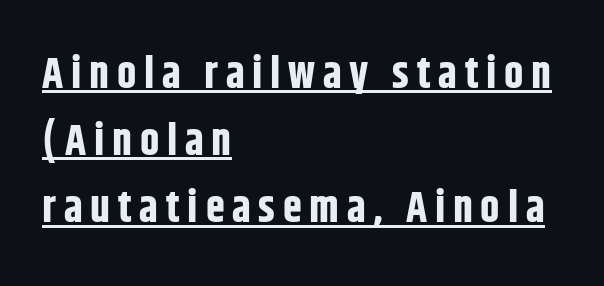
{"serif": "no", "italic": "no", "bold": "yes", "weight": "bold", "width": "condensed", "stroke_contrast": "low", "x_height": "large", "monospaced": "no", "underline": "yes", "align": "left", "line_spacing": "normal", "line_spacing_ratio": 1.56, "glyph_px": 43}
